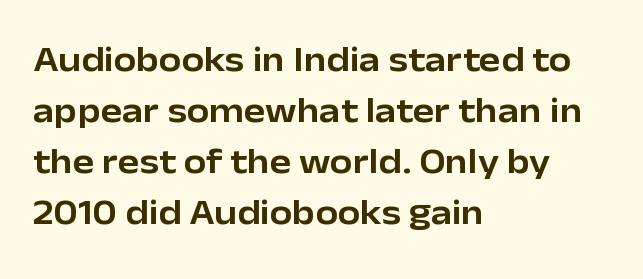
{"serif": "no", "italic": "no", "width": "normal", "stroke_contrast": "low", "x_height": "medium", "monospaced": "no", "underline": "no", "align": "left", "line_spacing": "normal", "line_spacing_ratio": 1.42, "letter_spacing": "normal", "letter_spacing_em": 0.0, "glyph_px": 36}
